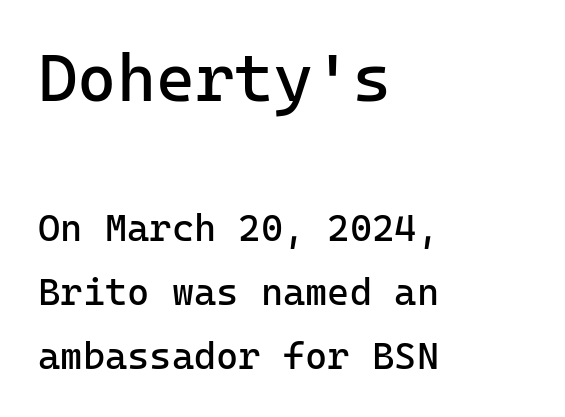
The letterforms sit at book weight or below. Reading down the column, the eye jumps a familiar distance to each next line. Caption: multi-line text, flush left, ragged right. Style check: upright. Inter-character spacing is left at the font's built-in metrics.
